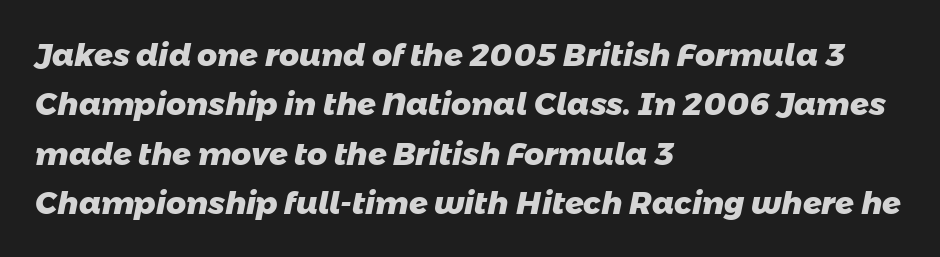
Here the designer chose a conventional face with non-uniform glyph widths. In CSS terms this would be text-align: left. In terms of weight, the rendering is a true, heavy bold. A bare baseline throughout the passage.
